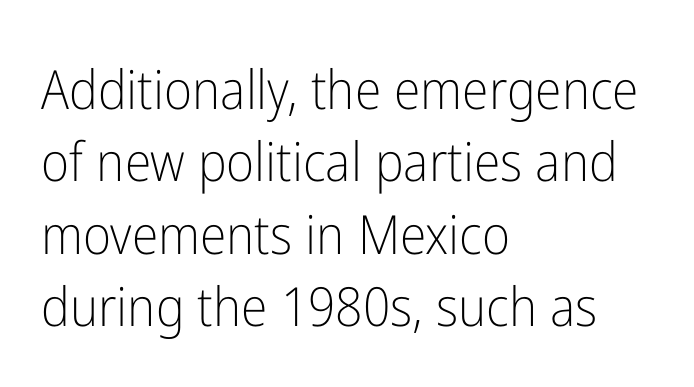
{"serif": "no", "italic": "no", "bold": "no", "weight": "light", "width": "condensed", "stroke_contrast": "low", "x_height": "medium", "monospaced": "no", "underline": "no", "align": "left", "line_spacing": "normal", "line_spacing_ratio": 1.34, "letter_spacing": "normal", "letter_spacing_em": 0.0, "glyph_px": 54}
